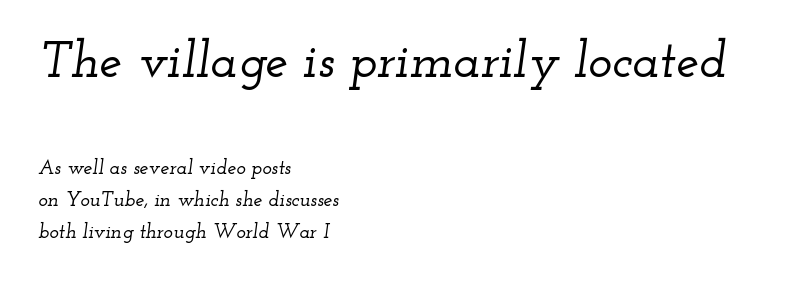
Leading: standard. What kind of face is this? One with serifs. Just letters on the line, the space beneath them empty. The letters sit at their default tracking, neither squeezed nor spread. Type size steps down from the first block to the second.
